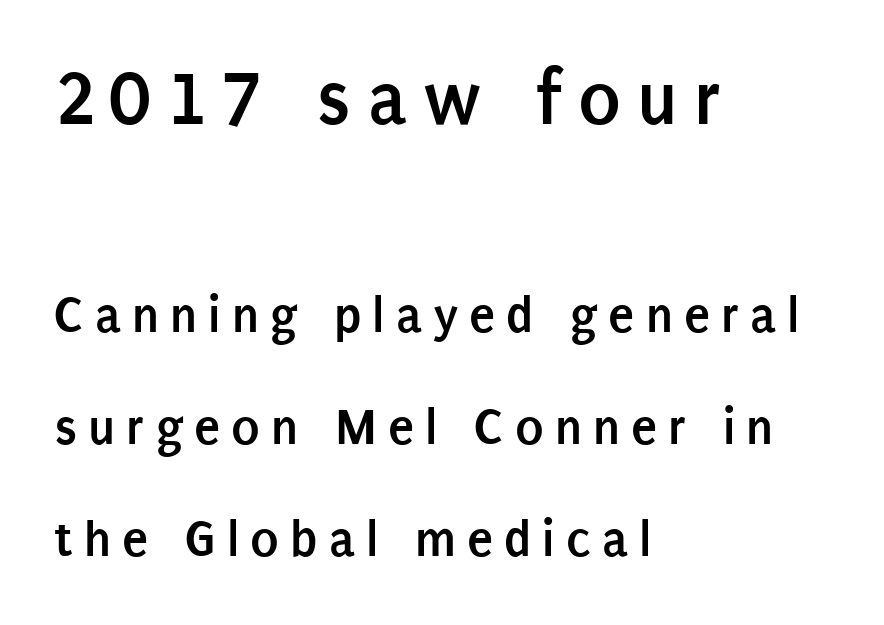
{"serif": "no", "italic": "no", "bold": "yes", "weight": "semibold", "width": "condensed", "stroke_contrast": "low", "x_height": "large", "monospaced": "no", "underline": "no", "align": "left", "line_spacing": "loose", "line_spacing_ratio": 2.12, "letter_spacing": "wide", "letter_spacing_em": 0.21, "larger_block": "first", "size_ratio": 1.49, "glyph_px": 79}
